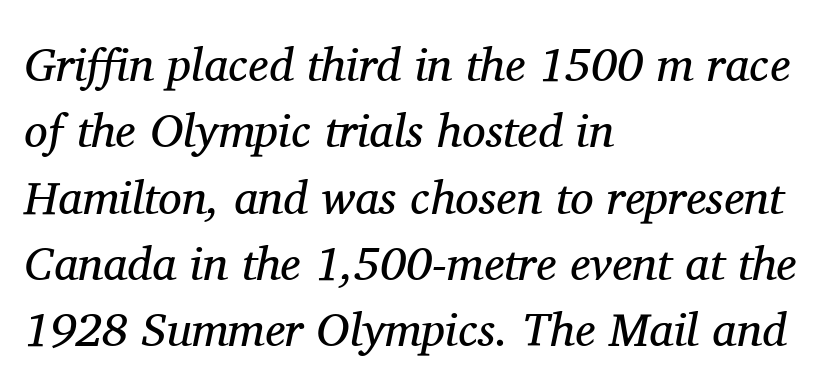
Q: Is the text bold? A: No.
Q: Is the text italic (slanted)? A: Yes, it leans right by about 11 degrees.
Q: Is the typeface a serif or a sans-serif typeface? A: Serif.
Q: Is the text underlined? A: No.
Q: How is the paragraph aligned? A: Left-aligned.
Q: Is the spacing between letters normal or unusually wide? A: Normal.
Q: Is the spacing between lines tight, normal or loose? A: Normal.
Q: Width (condensed, normal, or wide)? A: Normal.
Q: Stroke contrast? A: Medium.
Q: x-height? A: Medium.
Q: Monospaced? A: No.
